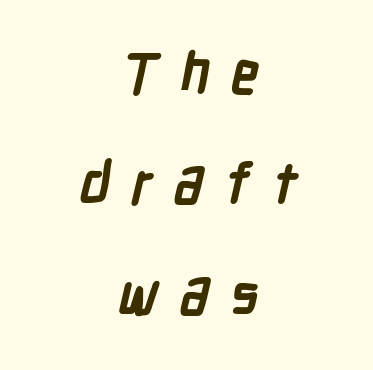
{"serif": "no", "bold": "yes", "weight": "semibold", "width": "condensed", "stroke_contrast": "low", "x_height": "medium", "monospaced": "no", "underline": "no", "align": "center", "line_spacing": "loose", "line_spacing_ratio": 1.97, "letter_spacing": "wide", "letter_spacing_em": 0.37, "glyph_px": 56}
